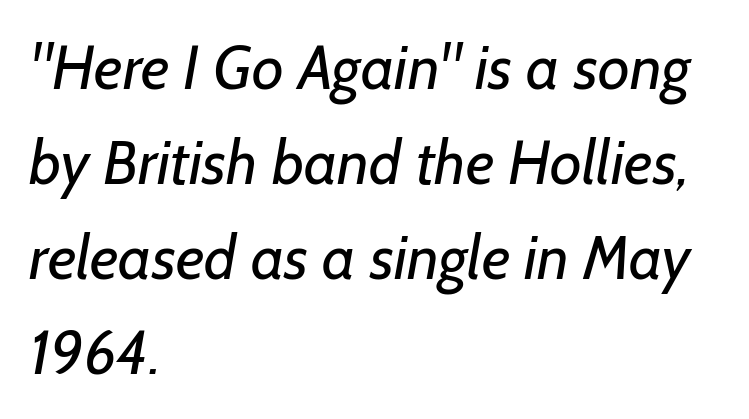
The image shows 62 px regular-weight sans-serif type; set left-aligned, normal line spacing (1.53x), normal letter spacing, not underlined; low stroke contrast and a medium x-height.
